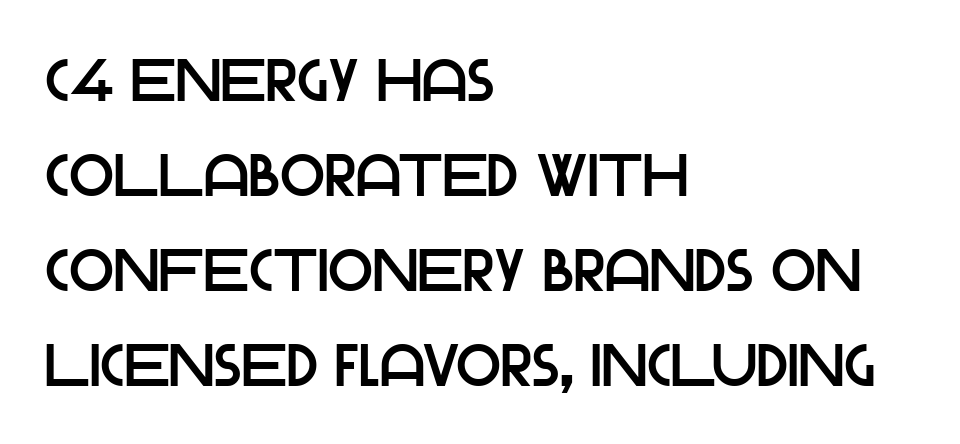
Q: Is the text italic (slanted)? A: No, it is upright.
Q: Is the typeface a serif or a sans-serif typeface? A: Sans-serif.
Q: Is the text underlined? A: No.
Q: How is the paragraph aligned? A: Left-aligned.
Q: Is the spacing between letters normal or unusually wide? A: Normal.
Q: Is the spacing between lines tight, normal or loose? A: Normal.
Q: Width (condensed, normal, or wide)? A: Normal.
Q: Stroke contrast? A: Low.
Q: x-height? A: Large.
Q: Monospaced? A: No.
